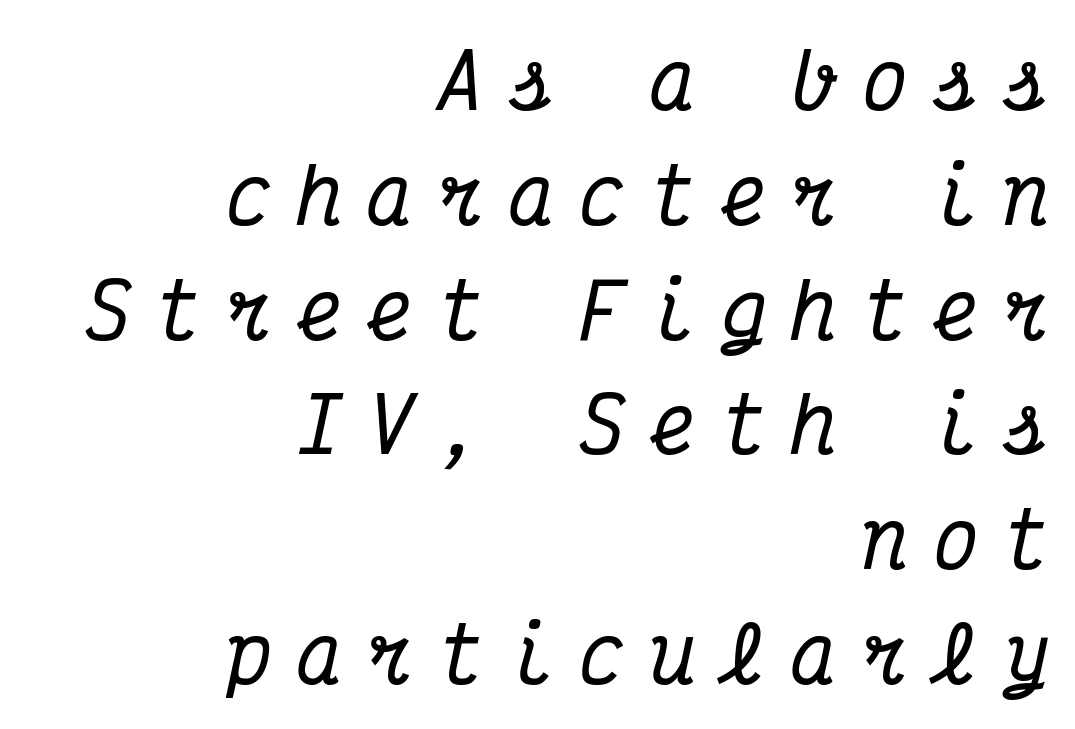
Q: Is the text italic (slanted)? A: Yes, it leans right by about 12 degrees.
Q: Is the typeface a serif or a sans-serif typeface? A: Serif.
Q: Is the text underlined? A: No.
Q: How is the paragraph aligned? A: Right-aligned.
Q: Is the spacing between letters normal or unusually wide? A: Unusually wide.
Q: Is the spacing between lines tight, normal or loose? A: Normal.
Q: Width (condensed, normal, or wide)? A: Condensed.
Q: Stroke contrast? A: Medium.
Q: x-height? A: Medium.
Q: Monospaced? A: Yes.
